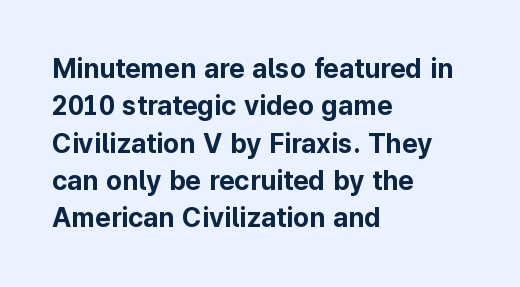
It's the straight-up-and-down kind of type. The lines are quadded left. Letter spacing: default. Rule under the text: the space is simply empty. The space between consecutive lines is moderate. Notice how thick the strokes are: this is what a full bold looks like.
